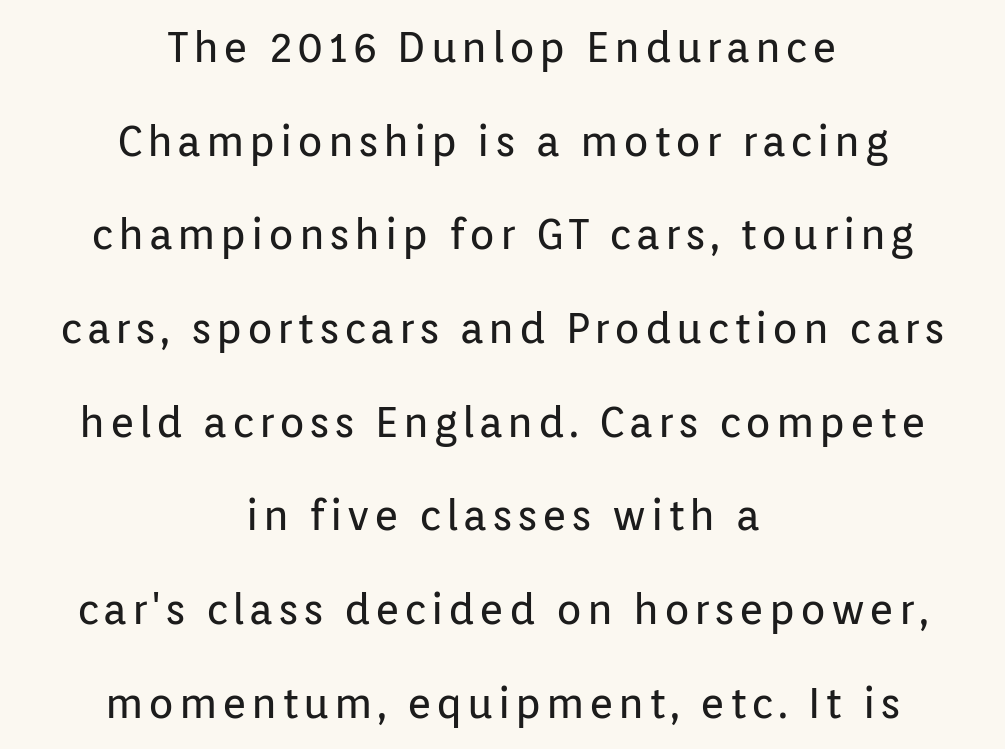
Type style note: lacks serifs. Note the varied advance widths — an 'i' is clearly narrower than an 'm'. Stroke mass is kept to a normal reading level or below. Plain, unruled lines of type. Every character sits straight up, as roman type does.
